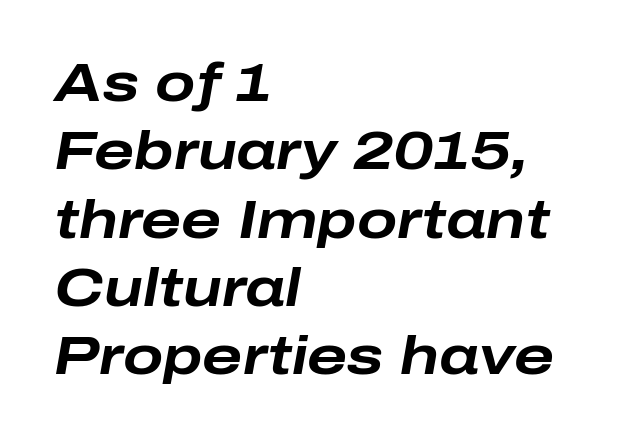
{"italic": "yes", "lean": "right", "slant_degrees": 10, "bold": "yes", "weight": "bold", "width": "wide", "stroke_contrast": "low", "x_height": "medium", "monospaced": "no", "underline": "no", "align": "left", "line_spacing": "normal", "line_spacing_ratio": 1.29, "letter_spacing": "normal", "letter_spacing_em": 0.0, "glyph_px": 53}
